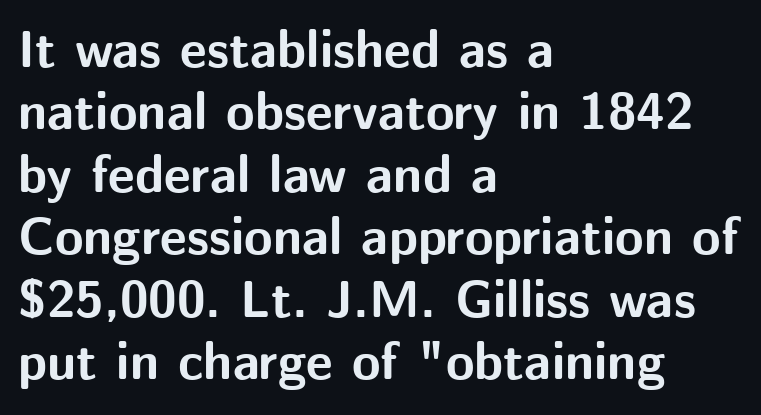
The image shows 52 px bold sans-serif type, upright; set left-aligned, line spacing 1.2x, normal letter spacing, not underlined; medium stroke contrast and a medium x-height.
